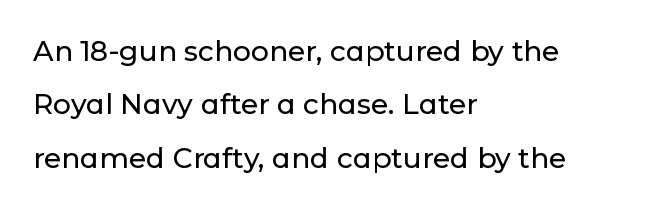
The line-height multiplier appears high, well above default. Rendered with straight, roman letterforms. The space beneath each line is pristine and unruled. How are the letters spaced? Ordinarily, with no added tracking. The face used here is proportionally spaced, like ordinary book or web type.
